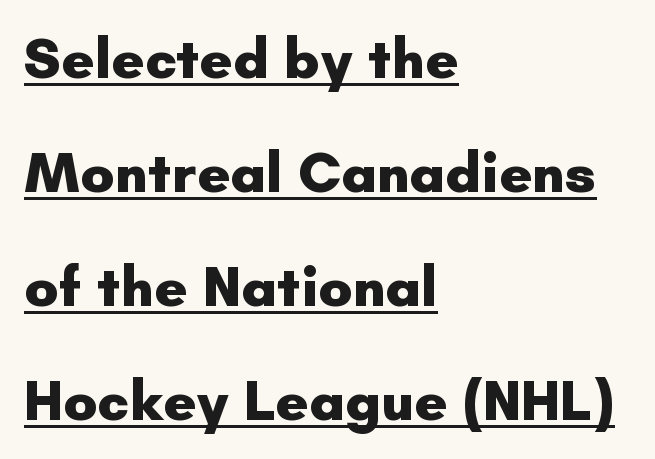
{"serif": "no", "italic": "no", "bold": "yes", "weight": "heavy", "width": "normal", "stroke_contrast": "low", "x_height": "small", "monospaced": "no", "underline": "yes", "align": "left", "line_spacing": "loose", "line_spacing_ratio": 2.0, "letter_spacing": "normal", "letter_spacing_em": 0.0, "glyph_px": 57}
